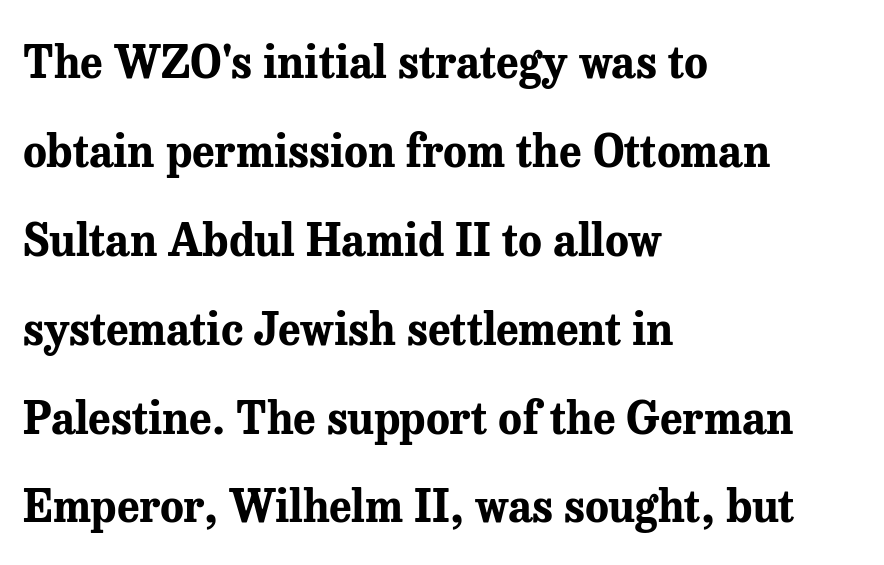
{"serif": "yes", "italic": "no", "bold": "yes", "weight": "bold", "width": "normal", "stroke_contrast": "medium", "x_height": "medium", "monospaced": "no", "underline": "no", "align": "left", "line_spacing": "loose", "line_spacing_ratio": 2.02, "letter_spacing": "normal", "letter_spacing_em": 0.0, "glyph_px": 44}
